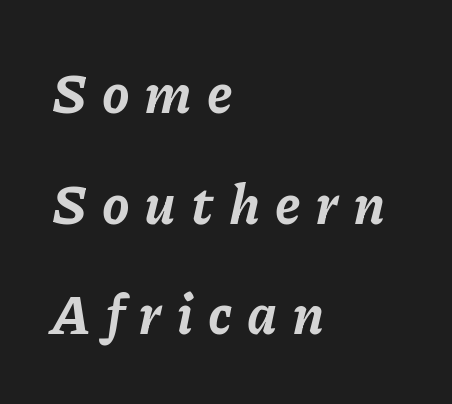
Q: Is the text bold? A: Yes.
Q: Is the text italic (slanted)? A: Yes, it leans right by about 11 degrees.
Q: Is the text underlined? A: No.
Q: How is the paragraph aligned? A: Left-aligned.
Q: Is the spacing between letters normal or unusually wide? A: Unusually wide.
Q: Is the spacing between lines tight, normal or loose? A: Loose.
Q: Width (condensed, normal, or wide)? A: Normal.
Q: Stroke contrast? A: Low.
Q: x-height? A: Medium.
Q: Monospaced? A: No.
